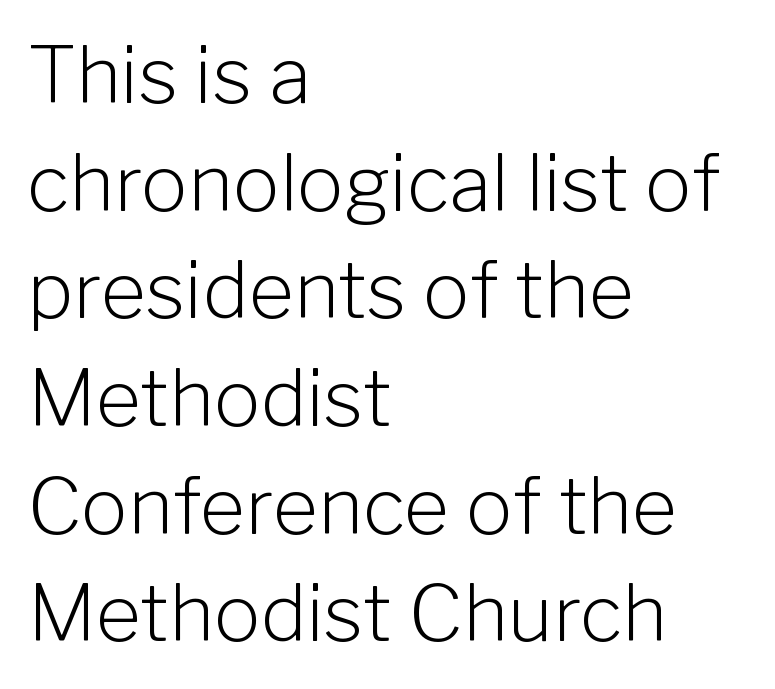
{"serif": "no", "italic": "no", "bold": "no", "weight": "light", "width": "normal", "stroke_contrast": "low", "x_height": "medium", "monospaced": "no", "underline": "no", "align": "left", "line_spacing": "normal", "line_spacing_ratio": 1.38, "letter_spacing": "normal", "letter_spacing_em": 0.0, "glyph_px": 78}
